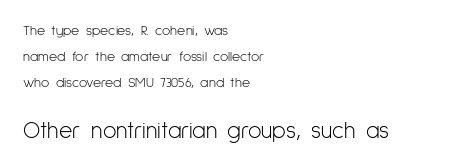
In this sample the second text group is rendered at the bigger scale. Rendered with straight, roman letterforms. Short and long lines alike share a common starting point at left. The horizontal fit of the characters is conventional and even. The typesetting does not lean heavy: it is not bold.
